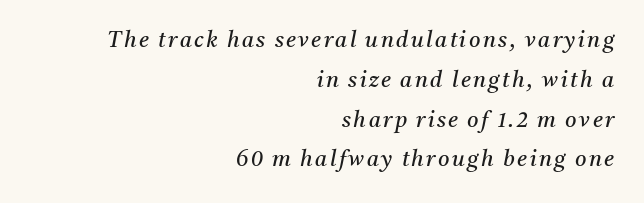
The image shows 22 px text type, italic (leaning right); set right-aligned, line spacing 1.81x, not underlined.
